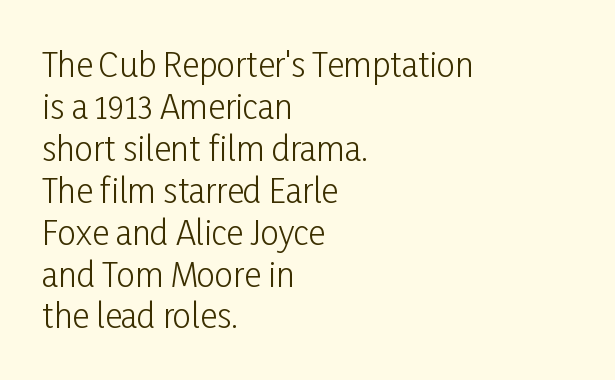
The image shows 33 px light, condensed sans-serif type, upright; set left-aligned, normal line spacing (1.27x), normal letter spacing, not underlined; low stroke contrast and a medium x-height.
